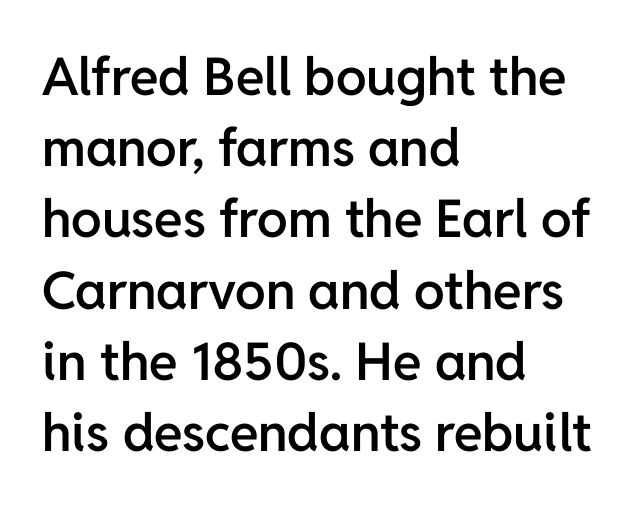
{"serif": "no", "italic": "no", "bold": "semi", "weight": "semibold", "width": "normal", "stroke_contrast": "low", "x_height": "medium", "monospaced": "no", "underline": "no", "align": "left", "line_spacing": "normal", "line_spacing_ratio": 1.37, "letter_spacing": "normal", "letter_spacing_em": 0.0, "glyph_px": 52}
